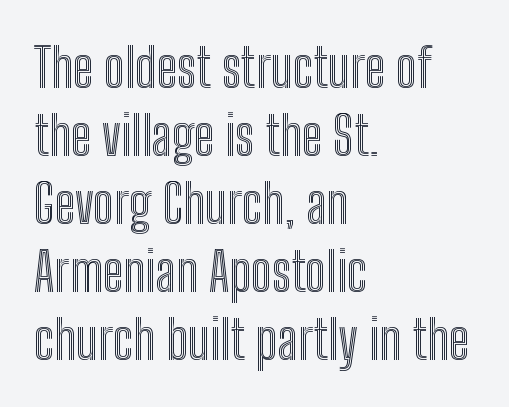
{"italic": "no", "width": "condensed", "x_height": "medium", "monospaced": "no", "underline": "no", "align": "left", "line_spacing": "normal", "line_spacing_ratio": 1.26, "letter_spacing": "normal", "letter_spacing_em": 0.0, "glyph_px": 54}
